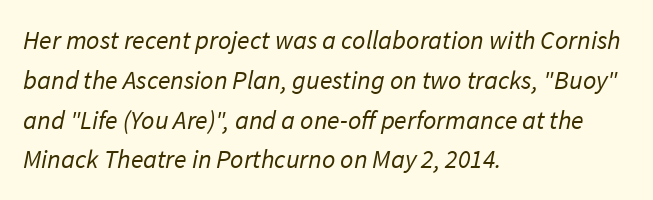
Words appear dense and cohesive because spacing is normal. One glance says typical: line gaps are just what's usual. The ragged edge is on the right, which tells us the setting is flush left. The area under the type is left untouched. Stem width sits at or under what a default text font uses.
